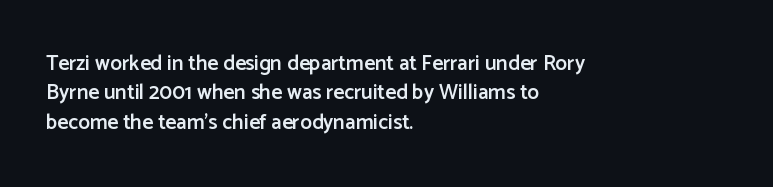
{"italic": "no", "bold": "semi", "underline": "no", "align": "left", "line_spacing": "normal", "line_spacing_ratio": 1.4, "letter_spacing": "normal", "letter_spacing_em": 0.0, "glyph_px": 21}
